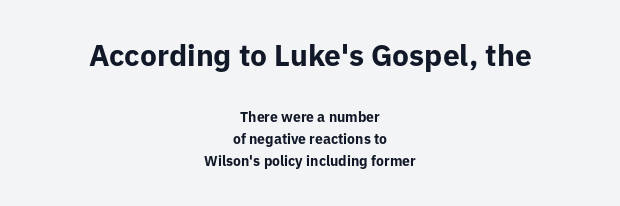
Q: Is the text bold? A: Yes.
Q: Is the text italic (slanted)? A: No, it is upright.
Q: Is the typeface a serif or a sans-serif typeface? A: Sans-serif.
Q: Is the text underlined? A: No.
Q: How is the paragraph aligned? A: Centered.
Q: Is the spacing between letters normal or unusually wide? A: Normal.
Q: Is the spacing between lines tight, normal or loose? A: Normal.
Q: Which block of text is set in a larger size, the first (top) or the second (bottom)? A: The first (top) one.
Q: Width (condensed, normal, or wide)? A: Normal.
Q: Stroke contrast? A: Low.
Q: x-height? A: Medium.
Q: Monospaced? A: No.
